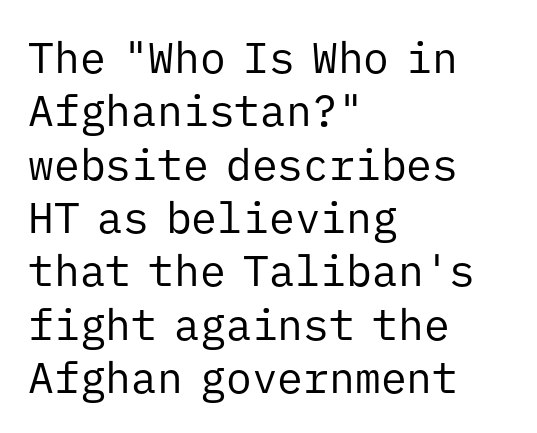
Clear beneath every line of the passage. Nobody touched the tracking dial on this one. This sample has the even, mechanical cadence of fixed-width lettering. A light-to-regular cut is what we see here. The rendering anchors every line to the left-hand side. In terms of posture, this sample is upright.
